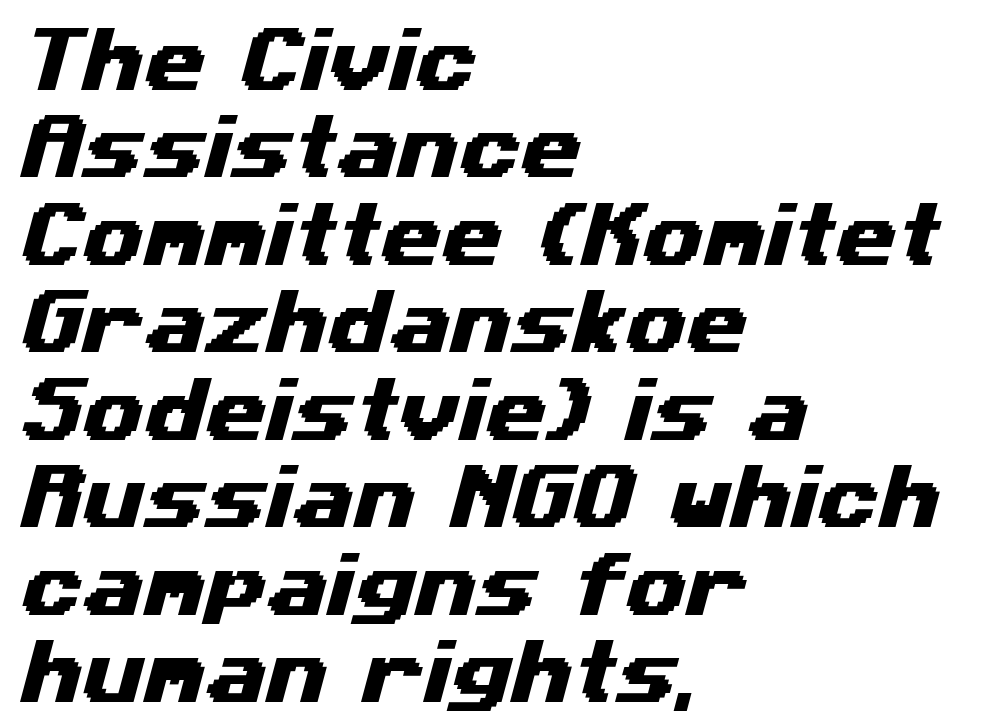
{"serif": "no", "width": "wide", "stroke_contrast": "medium", "x_height": "medium", "monospaced": "no", "underline": "no", "align": "left", "line_spacing": "normal", "line_spacing_ratio": 1.25, "letter_spacing": "normal", "letter_spacing_em": 0.0, "glyph_px": 70}
